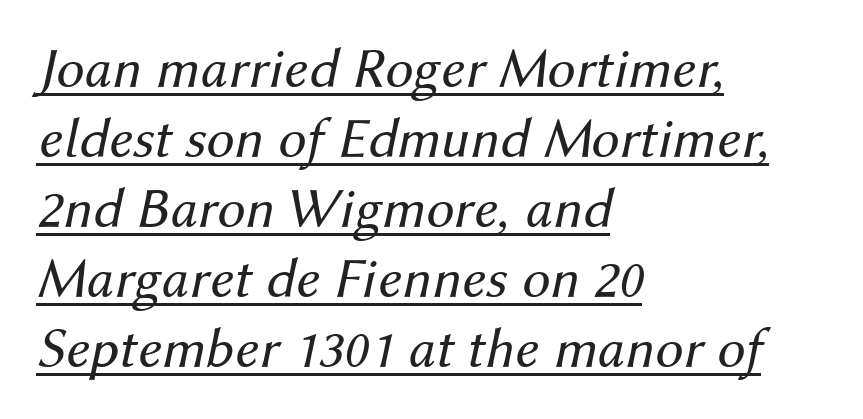
The image shows 57 px regular-weight type, italic (leaning right); set left-aligned, line spacing 1.23x, normal letter spacing, underlined; medium stroke contrast and a medium x-height.
